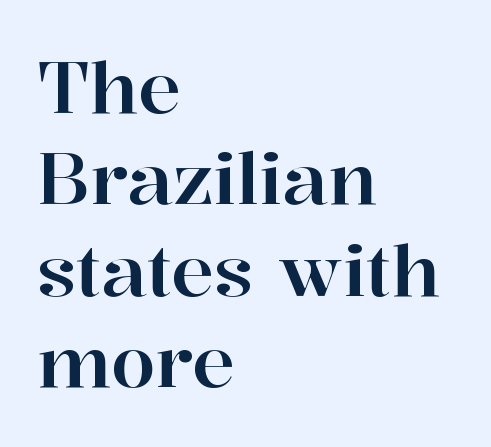
Q: Is the text italic (slanted)? A: No, it is upright.
Q: Is the typeface a serif or a sans-serif typeface? A: Serif.
Q: Is the text underlined? A: No.
Q: How is the paragraph aligned? A: Left-aligned.
Q: Is the spacing between letters normal or unusually wide? A: Normal.
Q: Is the spacing between lines tight, normal or loose? A: Normal.
Q: Width (condensed, normal, or wide)? A: Normal.
Q: Stroke contrast? A: High.
Q: x-height? A: Medium.
Q: Monospaced? A: No.
